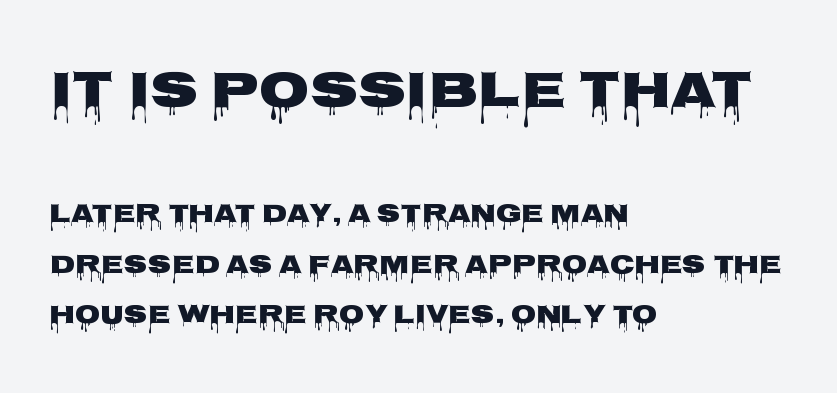
Q: Is the text bold? A: Yes.
Q: Is the text italic (slanted)? A: No, it is upright.
Q: Is the typeface a serif or a sans-serif typeface? A: Sans-serif.
Q: Is the text underlined? A: No.
Q: How is the paragraph aligned? A: Left-aligned.
Q: Is the spacing between letters normal or unusually wide? A: Normal.
Q: Is the spacing between lines tight, normal or loose? A: Loose.
Q: Which block of text is set in a larger size, the first (top) or the second (bottom)? A: The first (top) one.
Q: Width (condensed, normal, or wide)? A: Wide.
Q: Stroke contrast? A: Low.
Q: x-height? A: Large.
Q: Monospaced? A: No.
